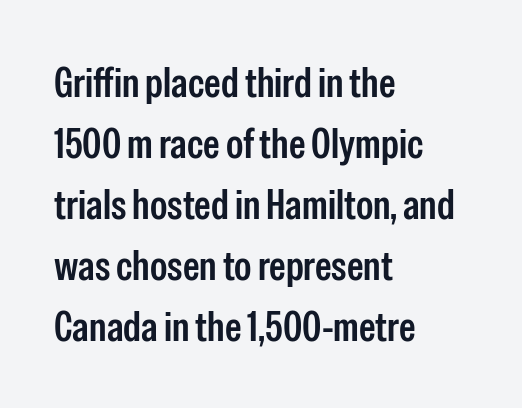
Q: Is the text italic (slanted)? A: No, it is upright.
Q: Is the typeface a serif or a sans-serif typeface? A: Sans-serif.
Q: Is the text underlined? A: No.
Q: How is the paragraph aligned? A: Left-aligned.
Q: Is the spacing between letters normal or unusually wide? A: Normal.
Q: Is the spacing between lines tight, normal or loose? A: Normal.
Q: Width (condensed, normal, or wide)? A: Condensed.
Q: Stroke contrast? A: Low.
Q: x-height? A: Medium.
Q: Monospaced? A: No.
